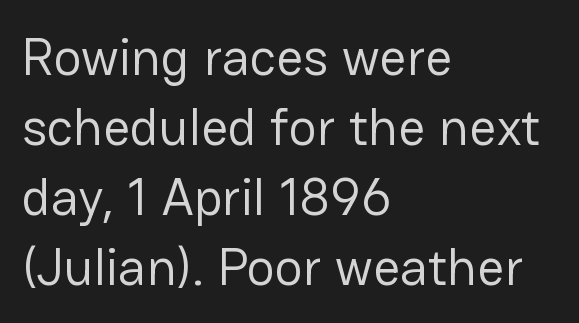
The image shows 53 px regular-weight sans-serif type, upright; set left-aligned, normal line spacing (1.32x), normal letter spacing, not underlined; low stroke contrast and a medium x-height.
